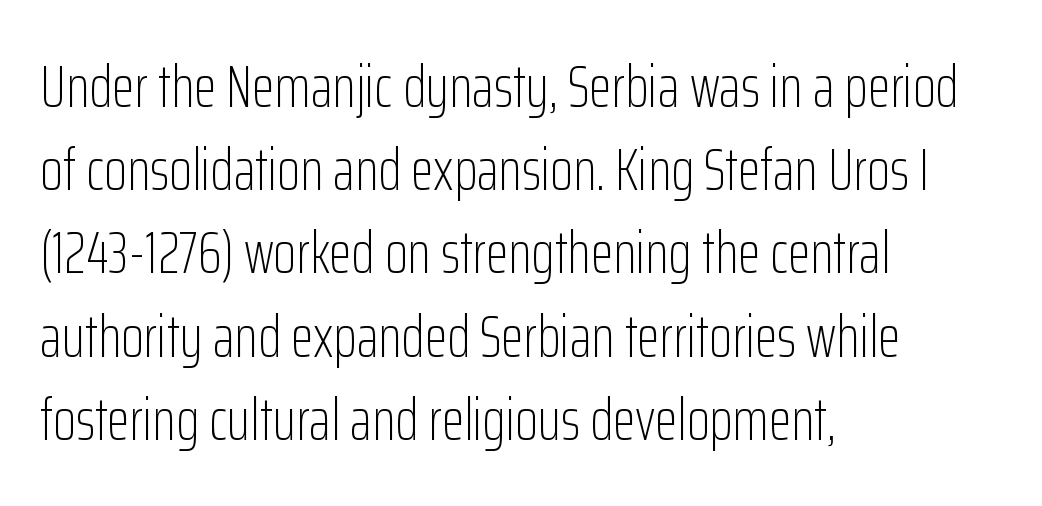
Q: Is the text bold? A: No.
Q: Is the text italic (slanted)? A: No, it is upright.
Q: Is the typeface a serif or a sans-serif typeface? A: Sans-serif.
Q: Is the text underlined? A: No.
Q: How is the paragraph aligned? A: Left-aligned.
Q: Is the spacing between letters normal or unusually wide? A: Normal.
Q: Is the spacing between lines tight, normal or loose? A: Normal.
Q: Width (condensed, normal, or wide)? A: Condensed.
Q: Stroke contrast? A: Low.
Q: x-height? A: Medium.
Q: Monospaced? A: No.
